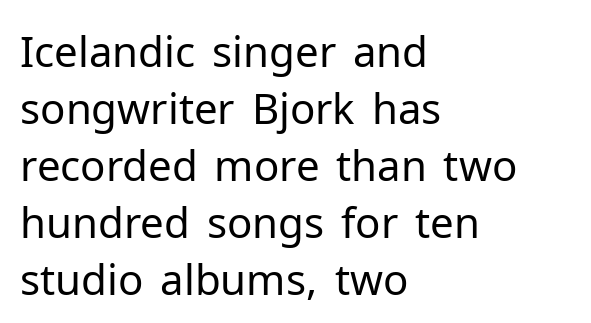
{"serif": "no", "italic": "no", "bold": "no", "weight": "regular", "width": "normal", "stroke_contrast": "low", "x_height": "medium", "monospaced": "no", "underline": "no", "align": "left", "line_spacing": "normal", "line_spacing_ratio": 1.36, "letter_spacing": "normal", "letter_spacing_em": 0.0, "glyph_px": 42}
